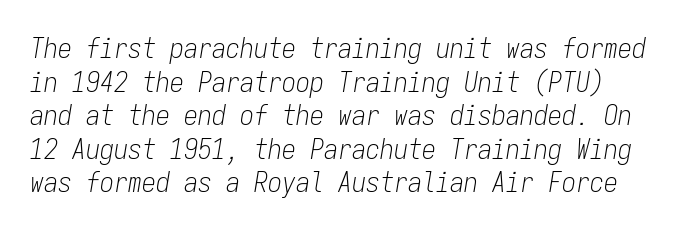
{"italic": "yes", "lean": "right", "slant_degrees": 9, "bold": "no", "weight": "light", "width": "condensed", "stroke_contrast": "low", "x_height": "medium", "monospaced": "yes", "underline": "no", "line_spacing_ratio": 1.2, "letter_spacing": "normal", "letter_spacing_em": 0.0, "glyph_px": 28}
